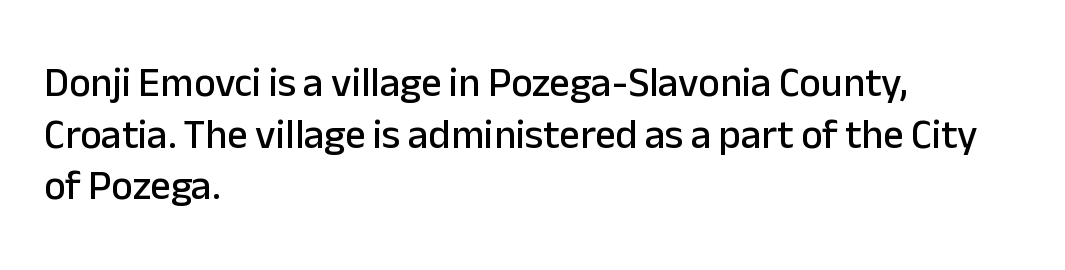
{"serif": "no", "italic": "no", "width": "normal", "stroke_contrast": "low", "x_height": "medium", "monospaced": "no", "underline": "no", "align": "left", "line_spacing": "normal", "line_spacing_ratio": 1.26, "letter_spacing": "normal", "letter_spacing_em": 0.0, "glyph_px": 41}
